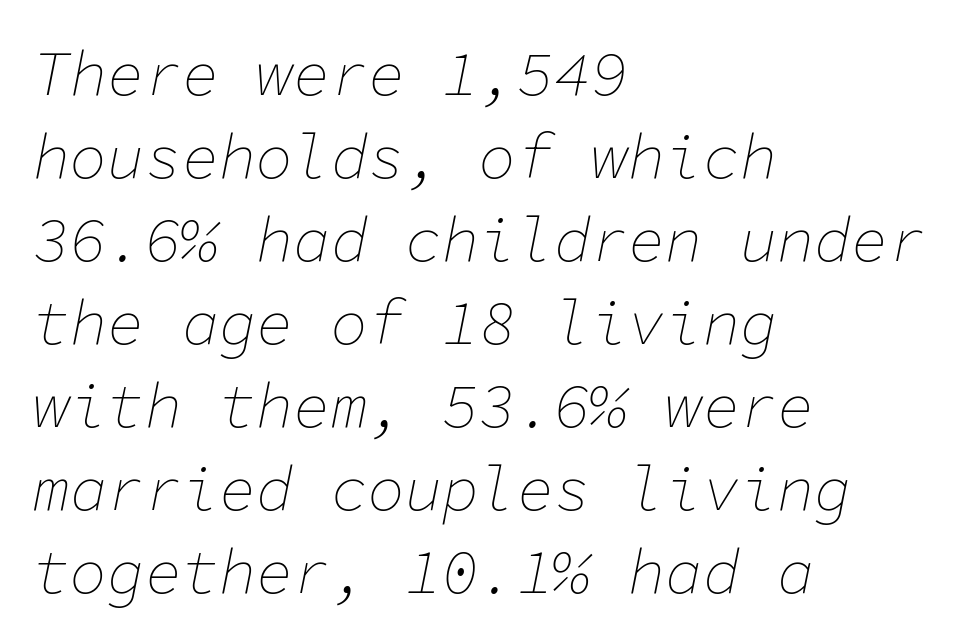
Q: Is the text bold? A: No.
Q: Is the text italic (slanted)? A: Yes, it leans right by about 11 degrees.
Q: Is the text underlined? A: No.
Q: How is the paragraph aligned? A: Left-aligned.
Q: Is the spacing between letters normal or unusually wide? A: Normal.
Q: Is the spacing between lines tight, normal or loose? A: Normal.
Q: Width (condensed, normal, or wide)? A: Normal.
Q: Stroke contrast? A: Low.
Q: x-height? A: Medium.
Q: Monospaced? A: Yes.
